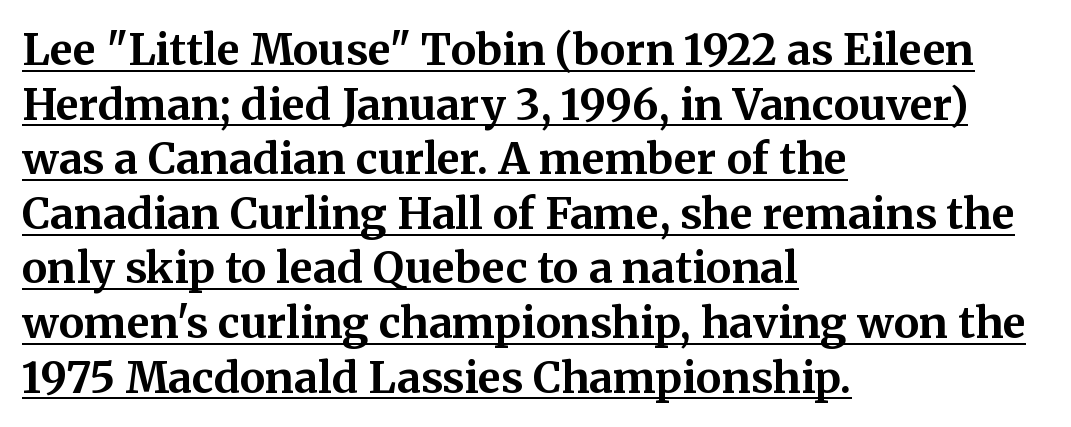
The image shows 43 px bold serif type, upright; set left-aligned, normal line spacing (1.27x), normal letter spacing, underlined; medium stroke contrast and a medium x-height.
